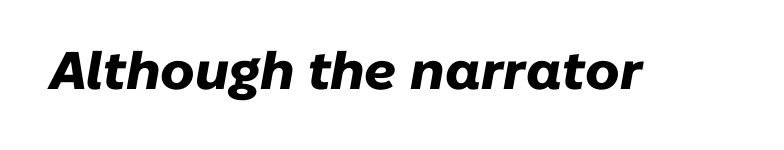
Beneath every word, the page is bare. Is the type slanted? Yes — the strokes lean at a clear angle. You could not count columns in this text — the font is proportionally spaced. Strong, thick strokes mark this as bold type. What stands out about the letter spacing? Nothing — it is the standard amount.
